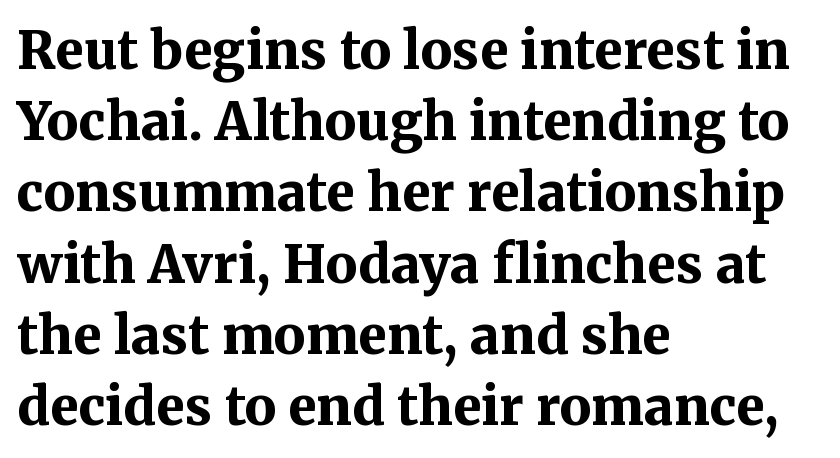
Q: Is the text bold? A: Yes.
Q: Is the text italic (slanted)? A: No, it is upright.
Q: Is the typeface a serif or a sans-serif typeface? A: Serif.
Q: Is the text underlined? A: No.
Q: How is the paragraph aligned? A: Left-aligned.
Q: Is the spacing between letters normal or unusually wide? A: Normal.
Q: Is the spacing between lines tight, normal or loose? A: Normal.
Q: Width (condensed, normal, or wide)? A: Normal.
Q: Stroke contrast? A: Medium.
Q: x-height? A: Medium.
Q: Monospaced? A: No.
